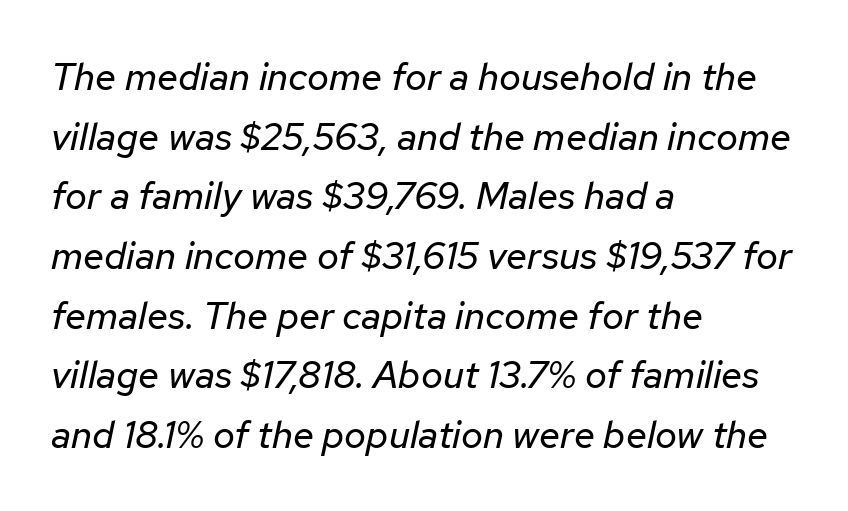
Italic: yes, the glyphs are oblique. The baseline area is clear. These lines keep a tight, regular rhythm from letter to letter. These glyphs show unthickened strokes, regular width or finer. Evenly set lines give the paragraph a standard silhouette. You could not count columns in this text — the font is proportionally spaced.
